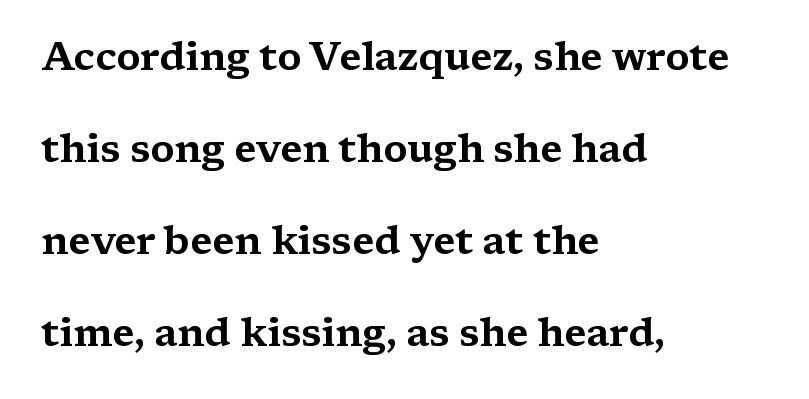
Left-aligned paragraph, ragged on the right. In terms of posture, this sample is upright. The face used here is proportionally spaced, like ordinary book or web type. Yep, those are serifs on the letters. This sample uses plain, unmodified letter spacing.
